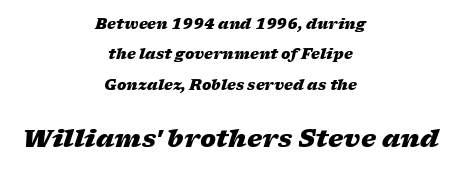
Every row of glyphs is offset so its center matches the block's center. The passage shown is not underscored anywhere. In terms of weight, the rendering is a true, heavy bold. The lettering tilts uniformly, giving the passage an italic look. What stands out about the letter spacing? Nothing — it is the standard amount.
